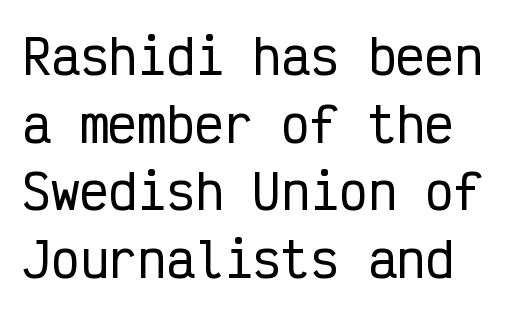
Here the designer chose a console-style face with uniform glyph widths. Are there feet on the stems? There aren't — it's a sans. The letters sit at their default tracking, neither squeezed nor spread. No italicization has been applied; the sample stays upright.
